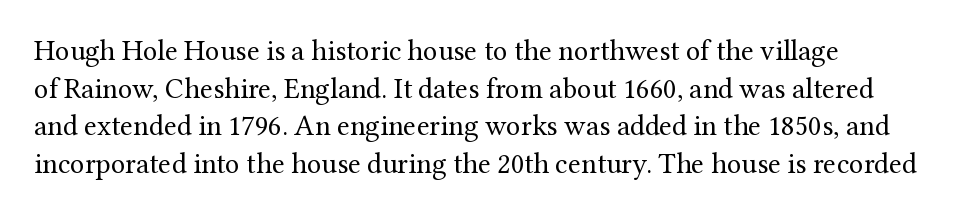
Look at the bottom of the vertical strokes: they flare into serifs here. Summary of vertical rhythm: regular, with standard interline spacing. The axis of the letterforms is exactly vertical. These lines are rendered in a variable-pitch font. Descender tails drop into unmarked territory. Tracking value appears to be zero — textbook default spacing.
